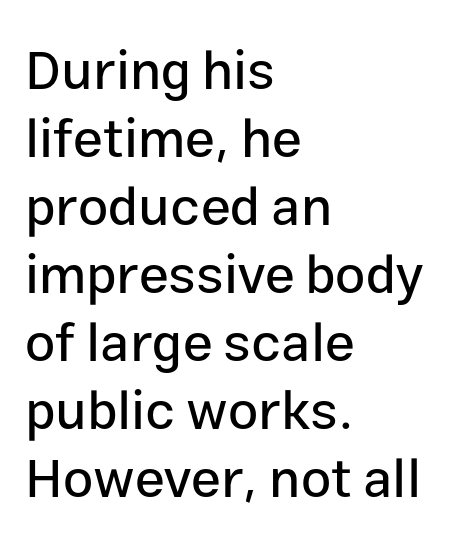
Q: Is the text italic (slanted)? A: No, it is upright.
Q: Is the typeface a serif or a sans-serif typeface? A: Sans-serif.
Q: Is the text underlined? A: No.
Q: How is the paragraph aligned? A: Left-aligned.
Q: Is the spacing between letters normal or unusually wide? A: Normal.
Q: Is the spacing between lines tight, normal or loose? A: Normal.
Q: Width (condensed, normal, or wide)? A: Normal.
Q: Stroke contrast? A: Low.
Q: x-height? A: Medium.
Q: Monospaced? A: No.
